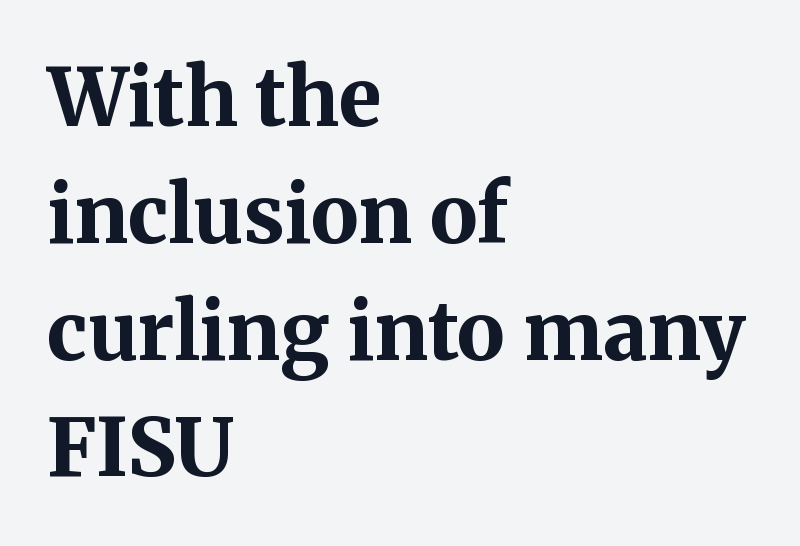
{"serif": "yes", "italic": "no", "bold": "yes", "weight": "bold", "width": "normal", "stroke_contrast": "medium", "x_height": "medium", "monospaced": "no", "underline": "no", "align": "left", "line_spacing": "normal", "line_spacing_ratio": 1.46, "letter_spacing": "normal", "letter_spacing_em": 0.0, "glyph_px": 80}
